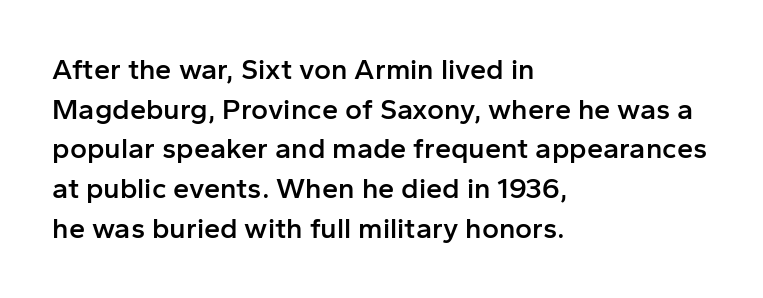
The type sits square on the baseline with zero lean. This sample is left-justified, so line endings fall wherever the words run out. Think of a printed novel: that variable character pitch is what you see here. Typographic density is moderately raised because the face is semibold. The zone under the glyphs is completely vacant.
